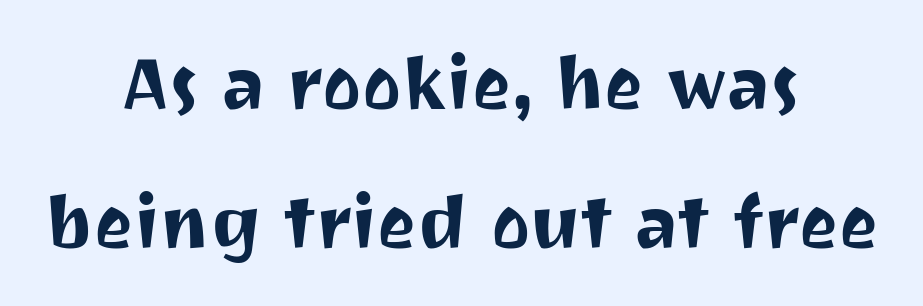
The image shows 74 px sans-serif type, upright; set centered, line spacing 1.88x, normal letter spacing, not underlined; medium stroke contrast and a medium x-height.
